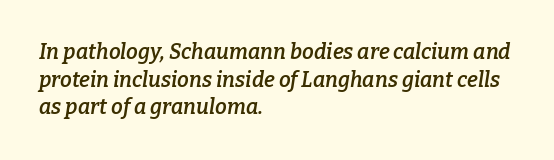
The rendering anchors every line to the left-hand side. Every character sits at an angle, as italics do. This rendering leaves character spacing at its baseline value. Does the leading feel generous? No, just average. Clear beneath every line of the passage.
